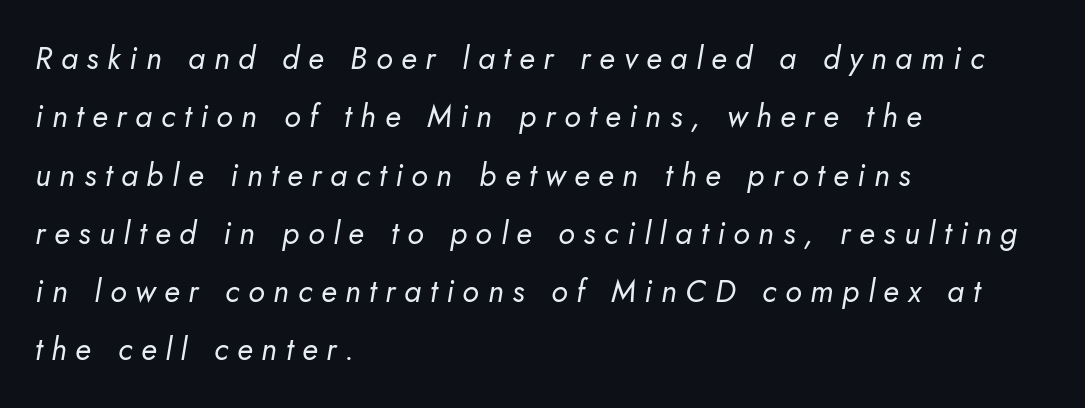
A classic flush-left, rag-right setting is used for this passage. The zone under the glyphs is completely vacant. These lines are rendered in a variable-pitch font. Style check: oblique.
